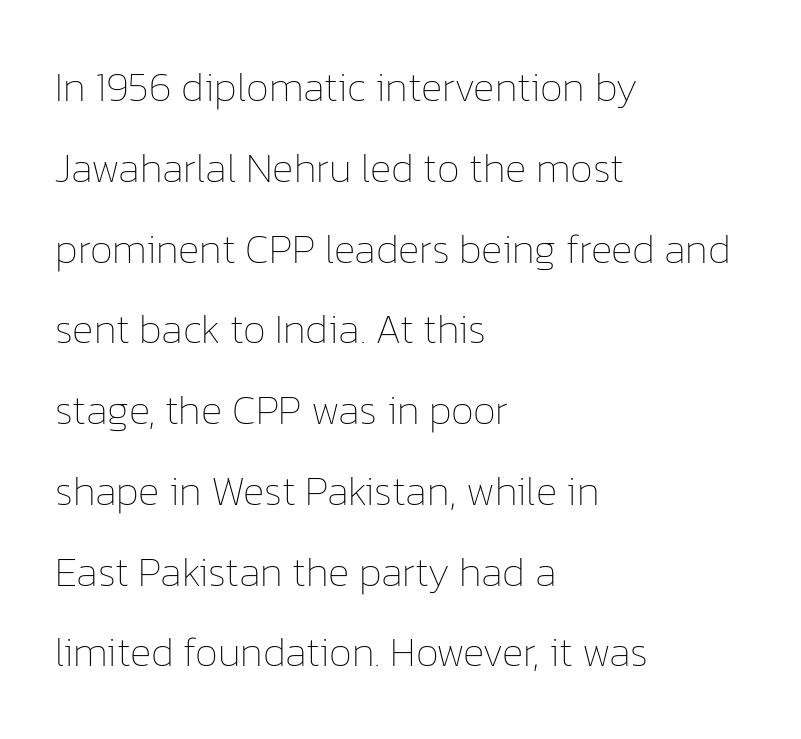
Nobody touched the tracking dial on this one. Does the copy run flush right? No — it runs flush left. The face used here is proportionally spaced, like ordinary book or web type. What's the leading like? Stretched, with rows far apart. Italic: no, the glyphs are upright roman. Stems here are at most as thick as an everyday book face.
